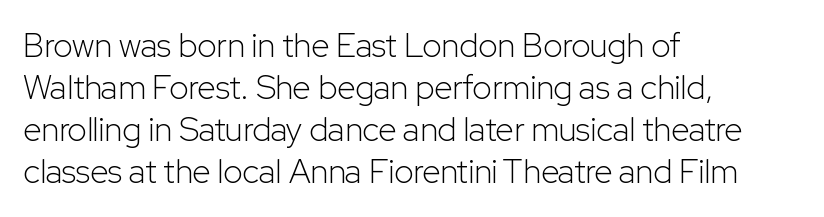
Q: Is the text bold? A: No.
Q: Is the text italic (slanted)? A: No, it is upright.
Q: Is the typeface a serif or a sans-serif typeface? A: Sans-serif.
Q: Is the text underlined? A: No.
Q: How is the paragraph aligned? A: Left-aligned.
Q: Is the spacing between letters normal or unusually wide? A: Normal.
Q: Is the spacing between lines tight, normal or loose? A: Normal.
Q: Width (condensed, normal, or wide)? A: Normal.
Q: Stroke contrast? A: Low.
Q: x-height? A: Medium.
Q: Monospaced? A: No.
